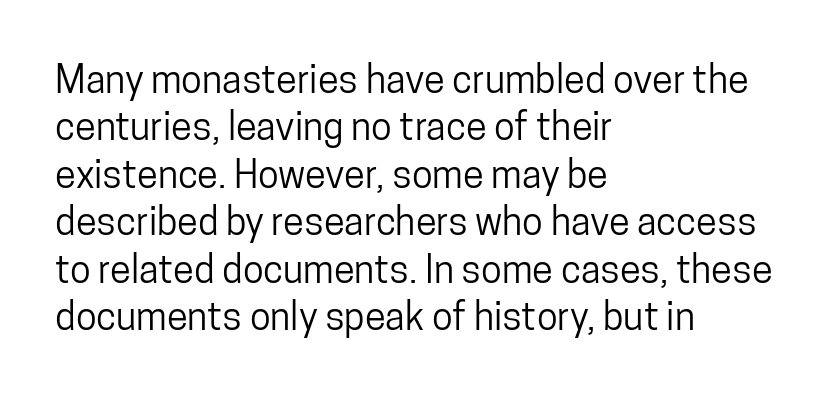
{"serif": "no", "italic": "no", "width": "condensed", "stroke_contrast": "low", "x_height": "medium", "monospaced": "no", "underline": "no", "align": "left", "line_spacing": "normal", "line_spacing_ratio": 1.25, "letter_spacing": "normal", "letter_spacing_em": 0.0, "glyph_px": 38}
